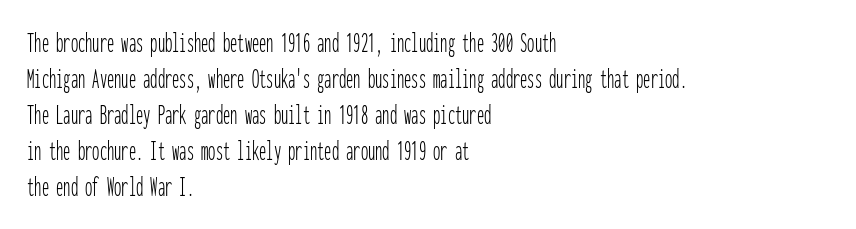
{"serif": "no", "italic": "no", "bold": "no", "weight": "thin", "width": "condensed", "stroke_contrast": "low", "x_height": "medium", "monospaced": "yes", "underline": "no", "align": "left", "line_spacing_ratio": 1.24, "letter_spacing": "normal", "letter_spacing_em": 0.0, "glyph_px": 29}
